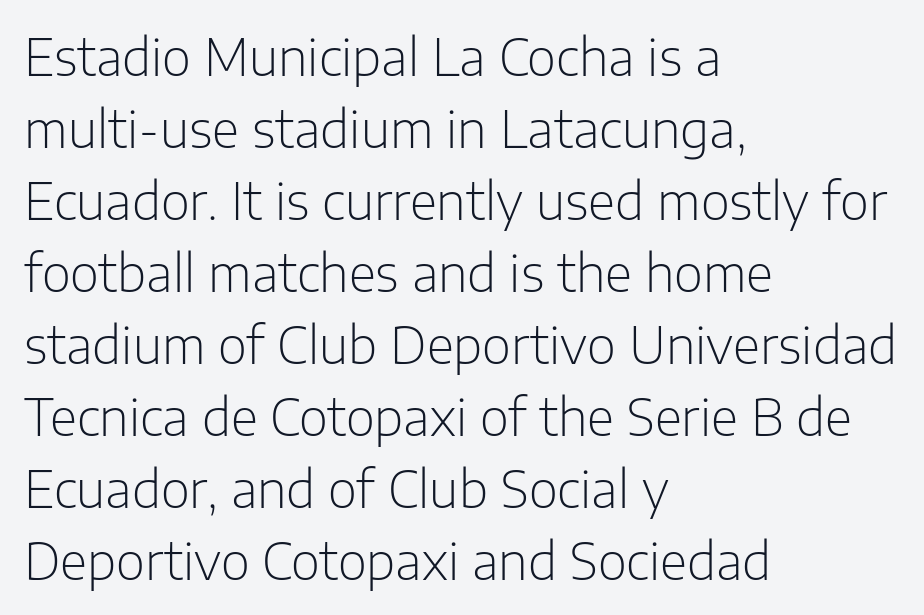
Q: Is the text bold? A: No.
Q: Is the text italic (slanted)? A: No, it is upright.
Q: Is the typeface a serif or a sans-serif typeface? A: Sans-serif.
Q: Is the text underlined? A: No.
Q: How is the paragraph aligned? A: Left-aligned.
Q: Is the spacing between letters normal or unusually wide? A: Normal.
Q: Is the spacing between lines tight, normal or loose? A: Normal.
Q: Width (condensed, normal, or wide)? A: Normal.
Q: Stroke contrast? A: Low.
Q: x-height? A: Medium.
Q: Monospaced? A: No.
